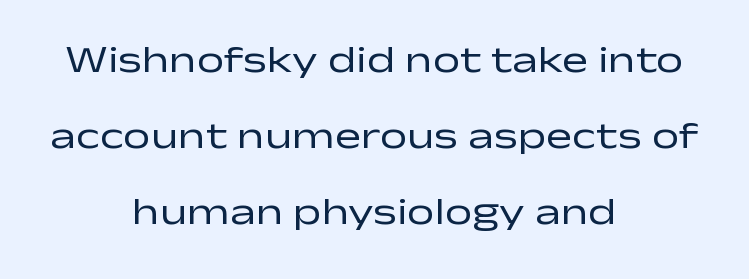
Each row of text sits above clean, open space. Upright lettering throughout. The letters advance in unequal steps, a hallmark of proportional type. These lines keep a tight, regular rhythm from letter to letter. Ink coverage per letter is moderate at most.
